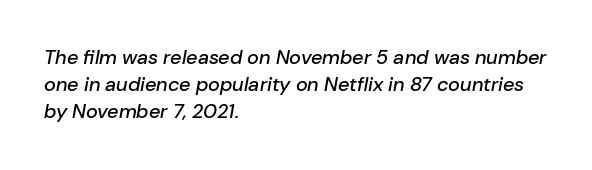
{"italic": "yes", "lean": "right", "slant_degrees": 10, "underline": "no", "align": "left", "line_spacing": "normal", "line_spacing_ratio": 1.36, "letter_spacing": "normal", "letter_spacing_em": 0.0, "glyph_px": 20}
